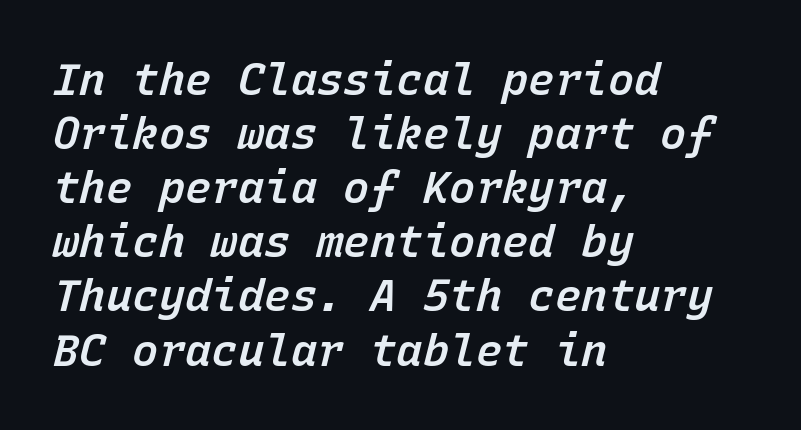
{"italic": "yes", "lean": "right", "slant_degrees": 15, "bold": "semi", "weight": "semibold", "width": "normal", "stroke_contrast": "low", "x_height": "medium", "monospaced": "yes", "underline": "no", "align": "left", "line_spacing_ratio": 1.23, "letter_spacing": "normal", "letter_spacing_em": 0.0, "glyph_px": 44}
